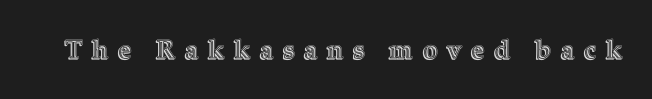
The image shows 26 px text type, upright; set unusually wide letter spacing (+0.37 em), not underlined.
